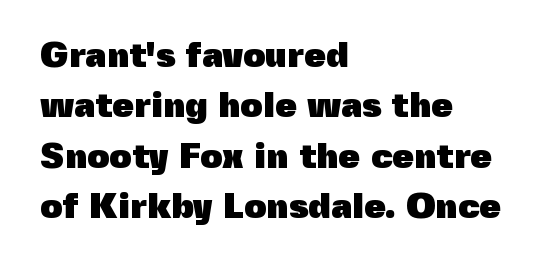
Q: Is the text bold? A: Yes.
Q: Is the text italic (slanted)? A: No, it is upright.
Q: Is the typeface a serif or a sans-serif typeface? A: Sans-serif.
Q: Is the text underlined? A: No.
Q: How is the paragraph aligned? A: Left-aligned.
Q: Is the spacing between letters normal or unusually wide? A: Normal.
Q: Is the spacing between lines tight, normal or loose? A: Normal.
Q: Width (condensed, normal, or wide)? A: Normal.
Q: x-height? A: Medium.
Q: Monospaced? A: No.
